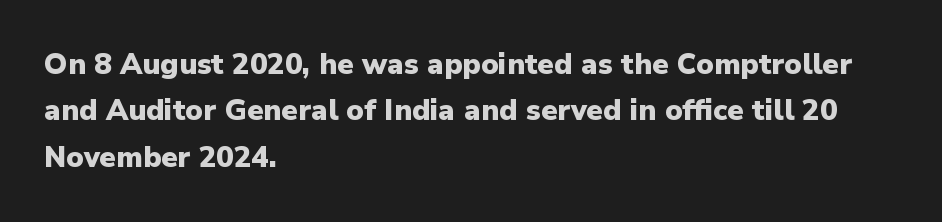
The image shows 29 px heavy sans-serif type, upright; set left-aligned, normal line spacing (1.6x), normal letter spacing, not underlined; low stroke contrast and a medium x-height.
